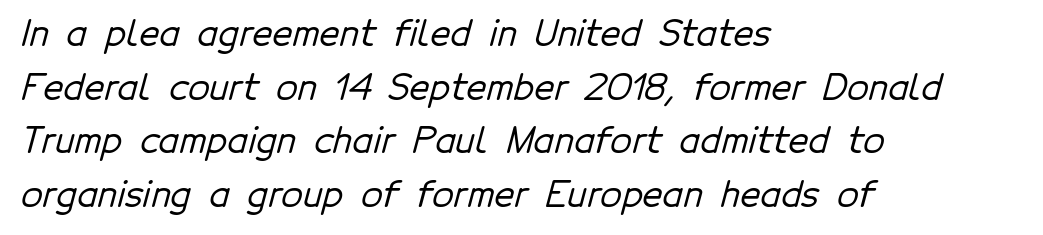
The designer left line spacing at the default. Is the letter spacing exaggerated? No — it looks like the ordinary default. These lines stack with their left ends in a neat column. Here the designer chose a conventional face with non-uniform glyph widths. Underline: absent.
